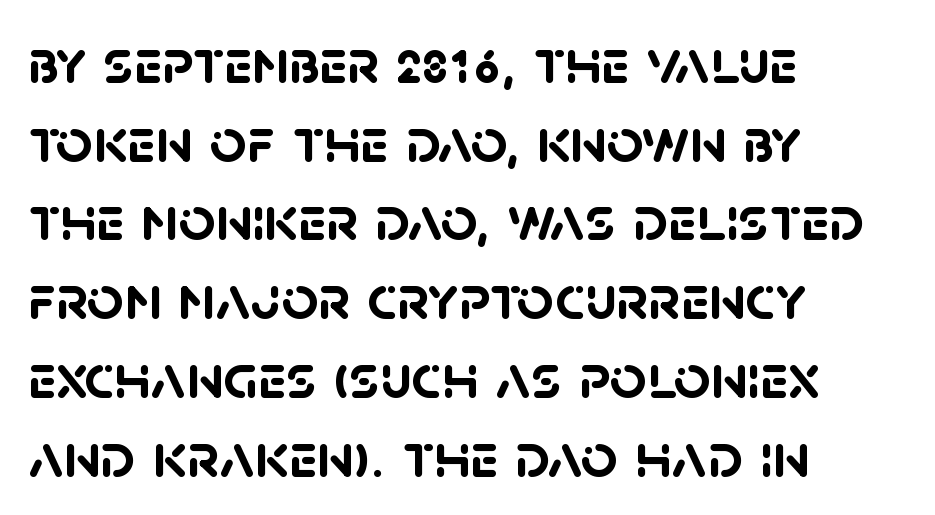
The image shows 64 px semibold sans-serif type; set left-aligned, line spacing 1.23x, normal letter spacing, not underlined; low stroke contrast and a large x-height.
